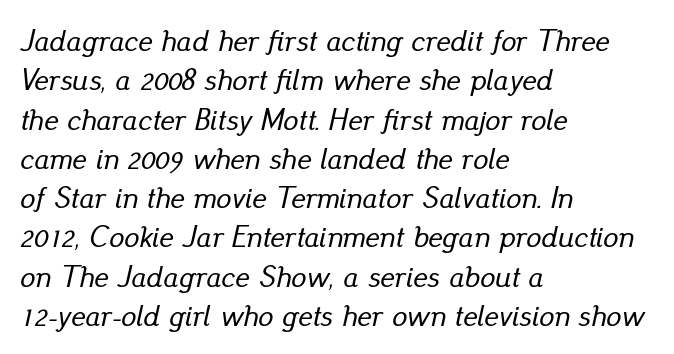
Q: Is the text italic (slanted)? A: Yes, it leans right by about 13 degrees.
Q: Is the text underlined? A: No.
Q: How is the paragraph aligned? A: Left-aligned.
Q: Is the spacing between letters normal or unusually wide? A: Normal.
Q: Is the spacing between lines tight, normal or loose? A: Normal.
Q: Width (condensed, normal, or wide)? A: Normal.
Q: Stroke contrast? A: Low.
Q: x-height? A: Small.
Q: Monospaced? A: No.
